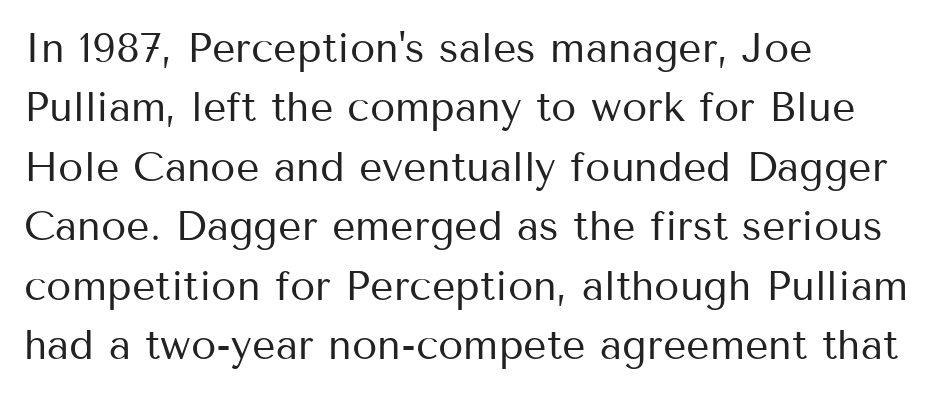
Q: Is the text bold? A: No.
Q: Is the text italic (slanted)? A: No, it is upright.
Q: Is the typeface a serif or a sans-serif typeface? A: Sans-serif.
Q: Is the text underlined? A: No.
Q: How is the paragraph aligned? A: Left-aligned.
Q: Is the spacing between letters normal or unusually wide? A: Normal.
Q: Is the spacing between lines tight, normal or loose? A: Normal.
Q: Width (condensed, normal, or wide)? A: Normal.
Q: Stroke contrast? A: Medium.
Q: x-height? A: Medium.
Q: Monospaced? A: No.
